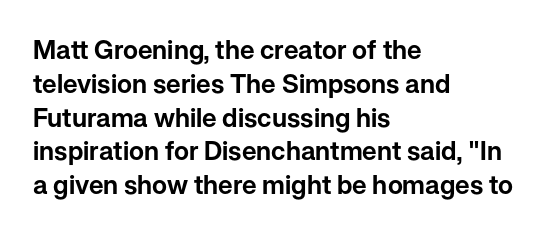
The ragged edge is on the right, which tells us the setting is flush left. How would I describe the line gaps? Plain and ordinary. This is the regular roman posture of the typeface. Only glyphs here, with clear space below each row.
